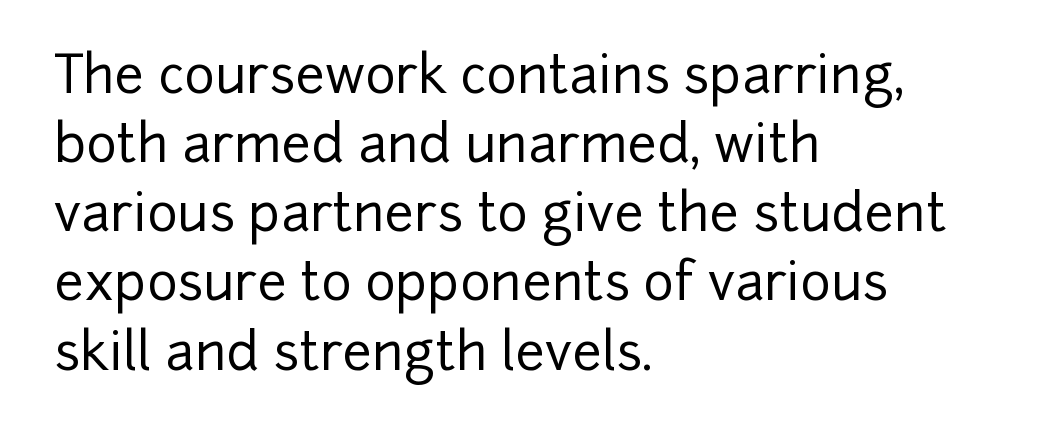
The image shows 52 px sans-serif type, upright; set left-aligned, normal line spacing (1.33x), normal letter spacing, not underlined; low stroke contrast and a medium x-height.
